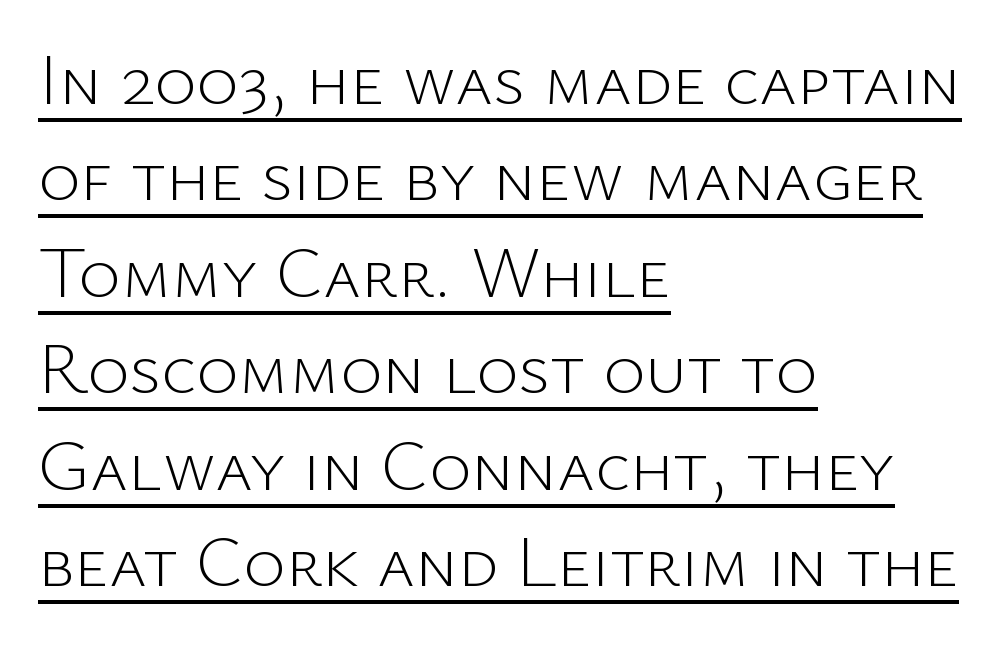
Q: Is the text bold? A: No.
Q: Is the text italic (slanted)? A: No, it is upright.
Q: Is the typeface a serif or a sans-serif typeface? A: Sans-serif.
Q: Is the text underlined? A: Yes.
Q: How is the paragraph aligned? A: Left-aligned.
Q: Is the spacing between letters normal or unusually wide? A: Normal.
Q: Is the spacing between lines tight, normal or loose? A: Normal.
Q: Width (condensed, normal, or wide)? A: Normal.
Q: Stroke contrast? A: Low.
Q: x-height? A: Medium.
Q: Monospaced? A: No.
